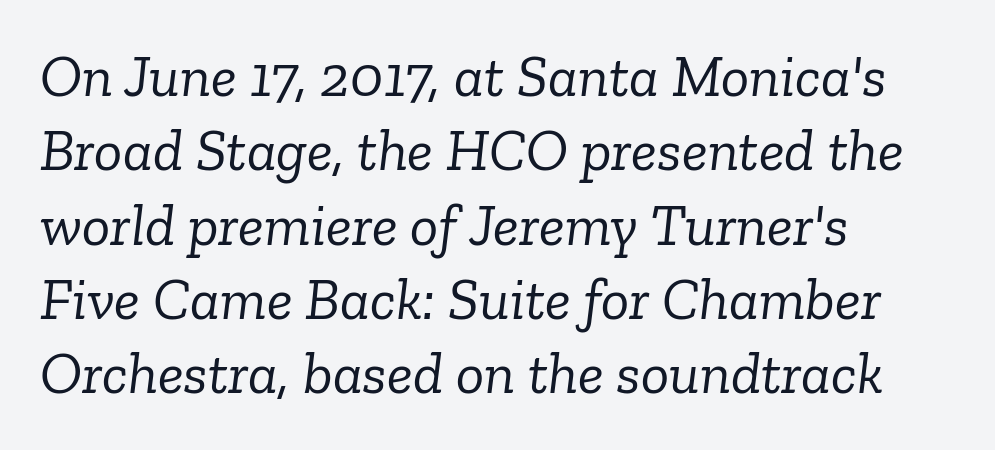
Q: Is the text bold? A: No.
Q: Is the text italic (slanted)? A: Yes, it leans right by about 6 degrees.
Q: Is the typeface a serif or a sans-serif typeface? A: Serif.
Q: Is the text underlined? A: No.
Q: How is the paragraph aligned? A: Left-aligned.
Q: Is the spacing between letters normal or unusually wide? A: Normal.
Q: Is the spacing between lines tight, normal or loose? A: Normal.
Q: Width (condensed, normal, or wide)? A: Normal.
Q: Stroke contrast? A: Low.
Q: x-height? A: Medium.
Q: Monospaced? A: No.
